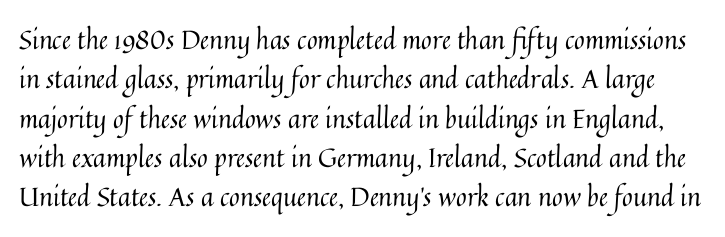
Q: Is the text bold? A: No.
Q: Is the text italic (slanted)? A: Yes.
Q: Is the text underlined? A: No.
Q: Is the spacing between letters normal or unusually wide? A: Normal.
Q: Is the spacing between lines tight, normal or loose? A: Normal.
